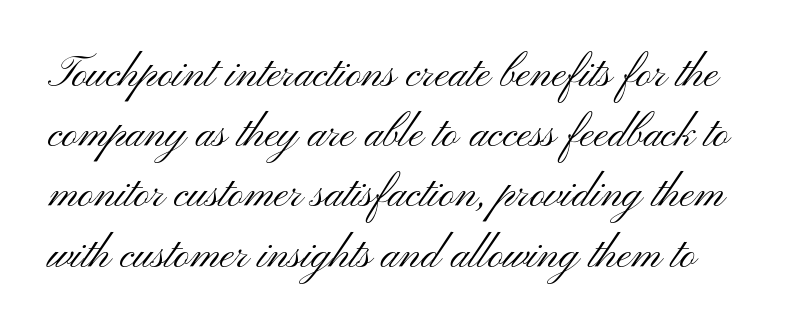
The image shows 43 px light, wide sans-serif type; set normal line spacing (1.4x), normal letter spacing, not underlined; medium stroke contrast and a small x-height.
